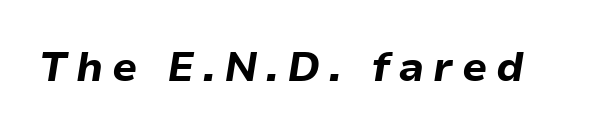
These lines carry a lot of weight — the face is fully bold. Bare-footed words on every line. Looking at the ascenders, they clearly lean. The passage shown has open, widely tracked lettering throughout.
